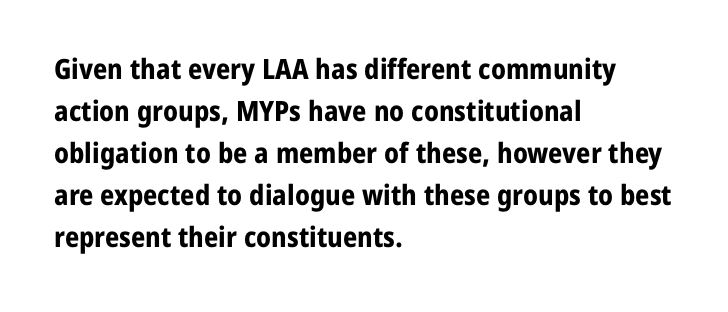
Q: Is the text bold? A: Yes.
Q: Is the text italic (slanted)? A: No, it is upright.
Q: Is the typeface a serif or a sans-serif typeface? A: Sans-serif.
Q: Is the text underlined? A: No.
Q: How is the paragraph aligned? A: Left-aligned.
Q: Is the spacing between letters normal or unusually wide? A: Normal.
Q: Is the spacing between lines tight, normal or loose? A: Normal.
Q: Width (condensed, normal, or wide)? A: Normal.
Q: Stroke contrast? A: Low.
Q: x-height? A: Medium.
Q: Monospaced? A: No.
